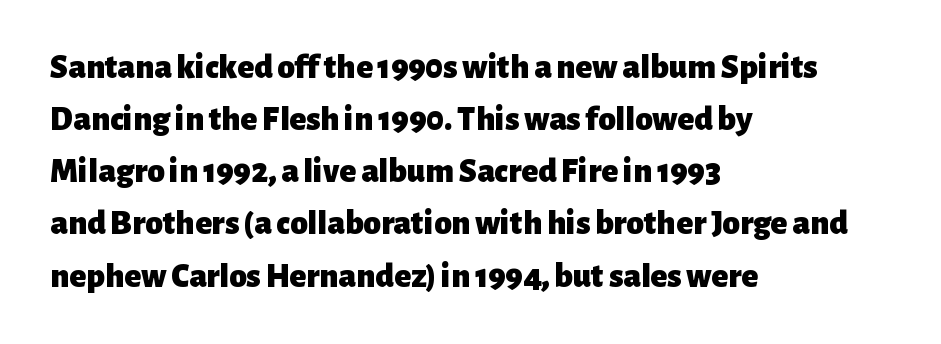
In terms of letterspacing, this is plain default setting. I'd call this a sans setting — the letters go barefoot. Here the designer chose a conventional face with non-uniform glyph widths. Bold? Absolutely — the strokes are thick and heavy. Compared with typical paragraphs, the rows here are spaced about the same. These lines were composed using upright roman letters.
